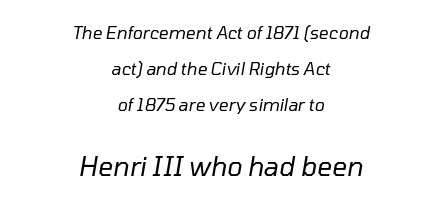
{"italic": "yes", "lean": "right", "slant_degrees": 10, "bold": "no", "underline": "no", "align": "center", "line_spacing": "loose", "line_spacing_ratio": 2.11, "letter_spacing": "normal", "letter_spacing_em": 0.0, "larger_block": "second", "size_ratio": 1.53, "glyph_px": 26}
